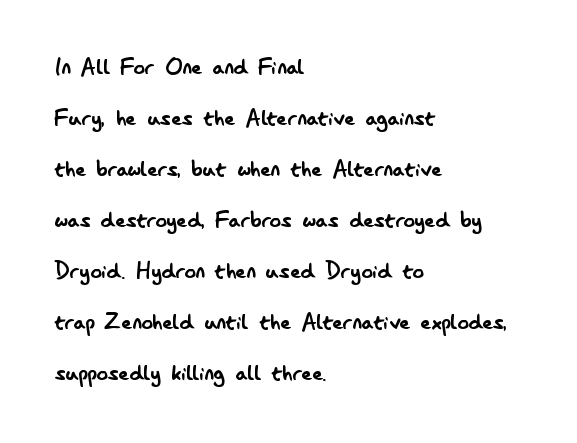
{"serif": "no", "italic": "no", "bold": "no", "weight": "regular", "width": "condensed", "stroke_contrast": "low", "x_height": "small", "monospaced": "no", "underline": "no", "align": "left", "line_spacing_ratio": 1.82, "letter_spacing": "normal", "letter_spacing_em": 0.0, "glyph_px": 28}
